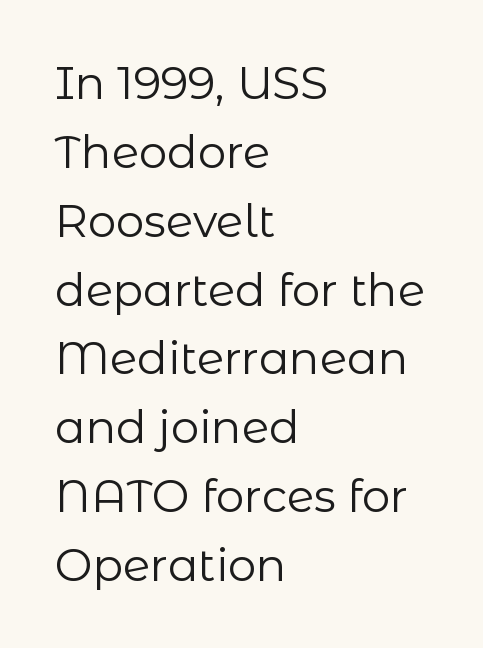
Type without underlining. These lines are rendered in a variable-pitch font. Reading down the column, the eye jumps a familiar distance to each next line. Caption: multi-line text, flush left, ragged right.
